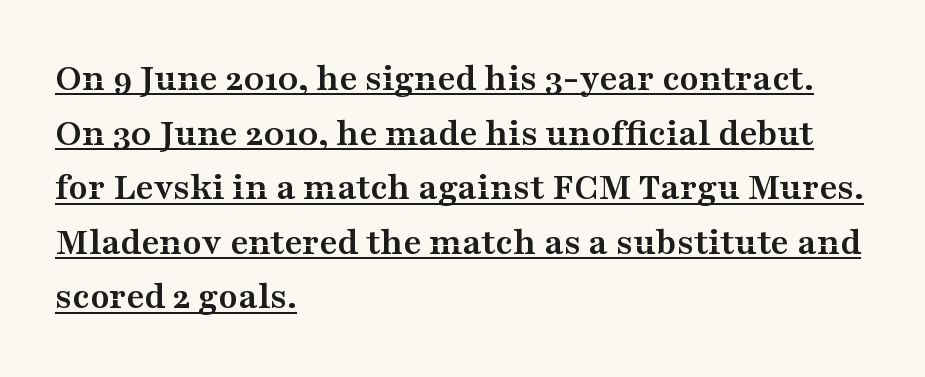
{"serif": "yes", "italic": "no", "bold": "yes", "weight": "semibold", "width": "wide", "stroke_contrast": "medium", "x_height": "medium", "monospaced": "no", "underline": "yes", "align": "left", "line_spacing": "normal", "line_spacing_ratio": 1.4, "letter_spacing": "normal", "letter_spacing_em": 0.0, "glyph_px": 39}
